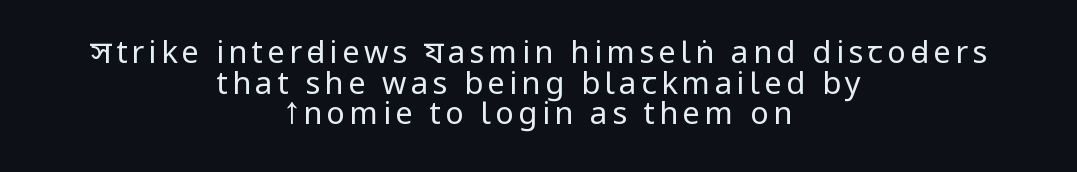
Compared with a typical body face, this is equally light or lighter still. This rendering features lettering with no underline. The rendering uses natural spacing where letterforms have individual widths. Summary of vertical rhythm: compact, with narrow interline spacing. Typeset on center — no edge is straight. The lettering holds an erect, upright posture throughout.
